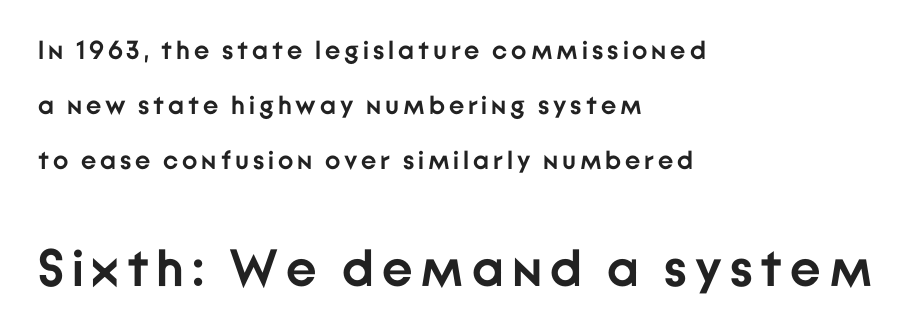
{"serif": "no", "italic": "no", "bold": "yes", "weight": "semibold", "width": "normal", "stroke_contrast": "low", "x_height": "medium", "monospaced": "no", "underline": "no", "align": "left", "line_spacing": "loose", "line_spacing_ratio": 2.11, "larger_block": "second", "size_ratio": 2.0, "glyph_px": 52}
